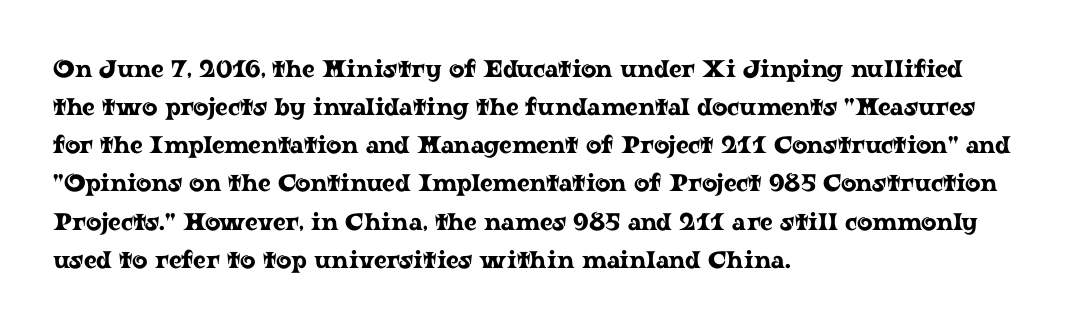
Q: Is the text italic (slanted)? A: No, it is upright.
Q: Is the text underlined? A: No.
Q: How is the paragraph aligned? A: Left-aligned.
Q: Is the spacing between letters normal or unusually wide? A: Normal.
Q: Is the spacing between lines tight, normal or loose? A: Normal.
